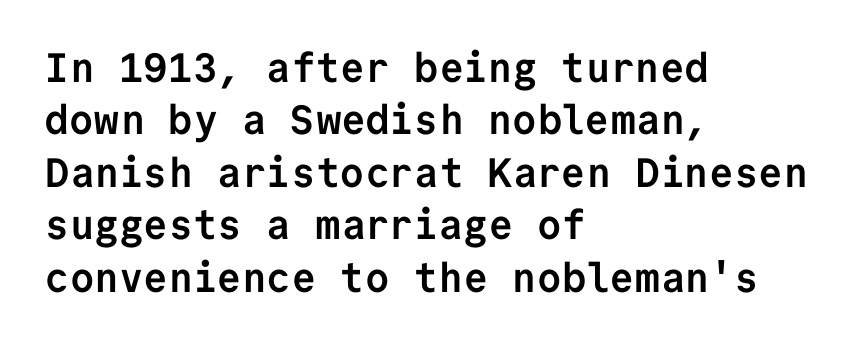
Q: Is the text bold? A: Yes.
Q: Is the text italic (slanted)? A: No, it is upright.
Q: Is the typeface a serif or a sans-serif typeface? A: Sans-serif.
Q: Is the text underlined? A: No.
Q: How is the paragraph aligned? A: Left-aligned.
Q: Is the spacing between letters normal or unusually wide? A: Normal.
Q: Is the spacing between lines tight, normal or loose? A: Normal.
Q: Width (condensed, normal, or wide)? A: Normal.
Q: Stroke contrast? A: Low.
Q: x-height? A: Medium.
Q: Monospaced? A: Yes.
